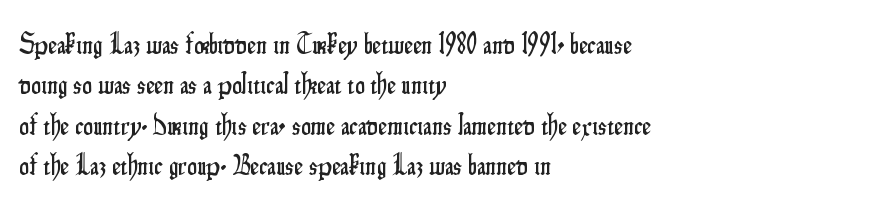
{"serif": "no", "italic": "no", "width": "condensed", "stroke_contrast": "low", "x_height": "small", "monospaced": "no", "underline": "no", "align": "left", "line_spacing": "normal", "line_spacing_ratio": 1.44, "letter_spacing": "normal", "letter_spacing_em": 0.0, "glyph_px": 28}
